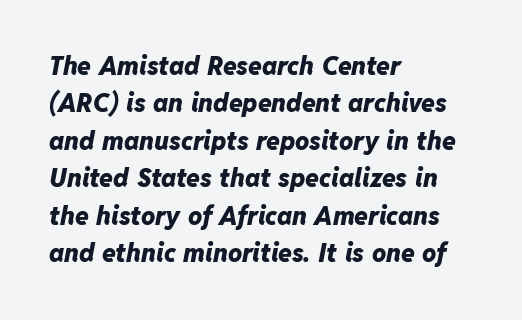
The image shows 25 px bold type, italic (leaning right); set left-aligned, normal line spacing (1.5x), normal letter spacing, not underlined.
